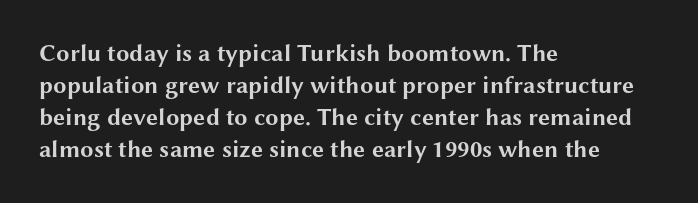
The image shows 24 px bold type, upright; set left-aligned, normal line spacing (1.34x), normal letter spacing, not underlined.
